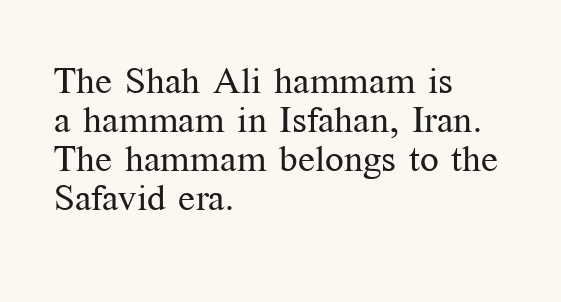
Stroke thickness stays within the range of a standard reading face or lighter. This sample uses an upright cut, with every glyph sitting square on the baseline. Check under the words: just untouched page. Observe the serifs anchoring each vertical stroke in this sample. Characters follow at the spacing the type designer built in. The letters advance in unequal steps, a hallmark of proportional type.
